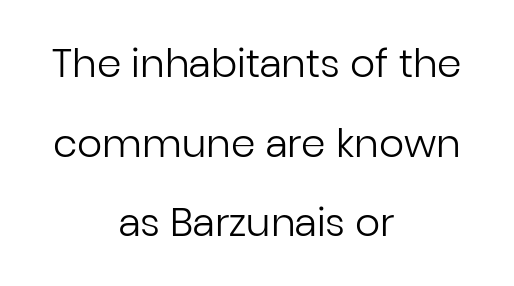
Q: Is the text bold? A: No.
Q: Is the text italic (slanted)? A: No, it is upright.
Q: Is the typeface a serif or a sans-serif typeface? A: Sans-serif.
Q: Is the text underlined? A: No.
Q: How is the paragraph aligned? A: Centered.
Q: Is the spacing between letters normal or unusually wide? A: Normal.
Q: Is the spacing between lines tight, normal or loose? A: Loose.
Q: Width (condensed, normal, or wide)? A: Normal.
Q: Stroke contrast? A: Low.
Q: x-height? A: Medium.
Q: Monospaced? A: No.
